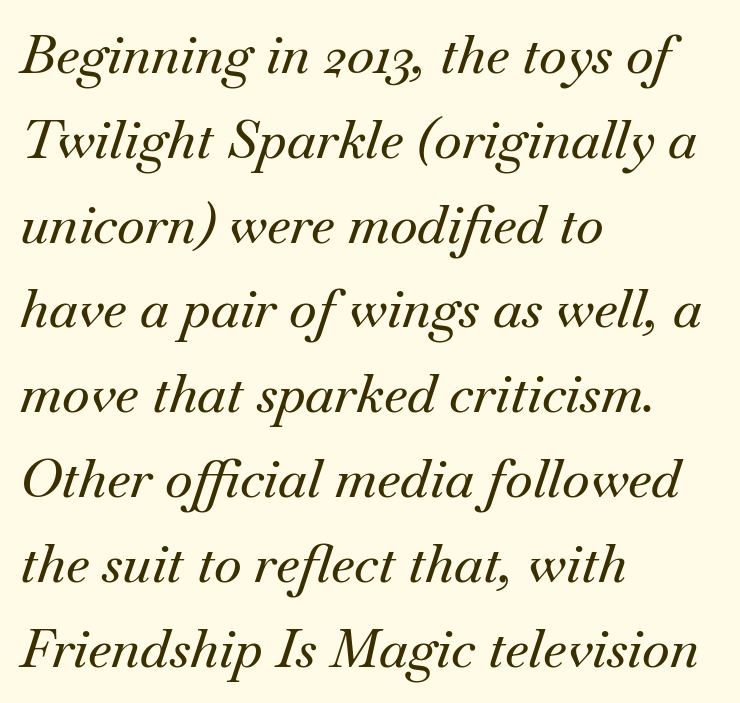
Glance below the letters and you will spot only blank space. Note the varied advance widths — an 'i' is clearly narrower than an 'm'. Quick note: italic. Spacing between characters is what you'd get straight out of the box. Is there much room between lines? A standard amount, neither cramped nor airy.
